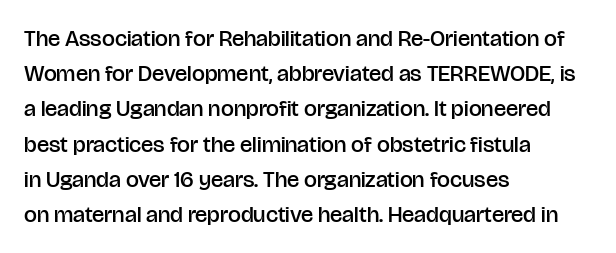
Summary of weight: moderately heavy, a semibold. You could call the tracking neutral — neither tight nor loose. Unmarked baselines from the first word to the last. Quick note: interline space is typical.
